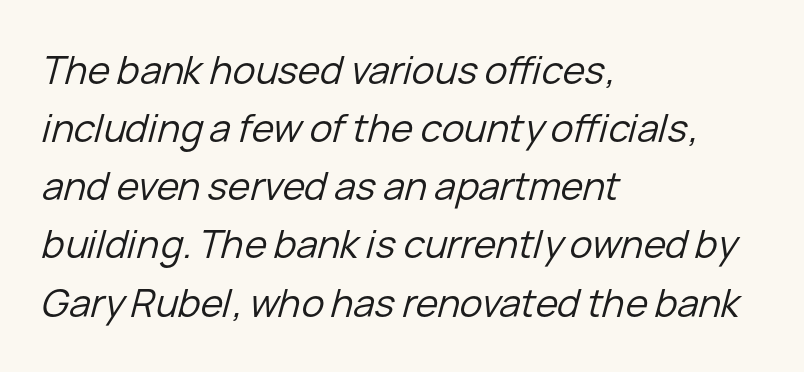
The image shows 38 px regular-weight type, italic (leaning right); set left-aligned, normal line spacing (1.53x), normal letter spacing, not underlined; low stroke contrast and a medium x-height.
